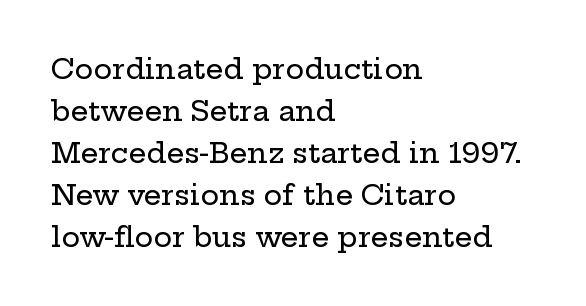
You can tell it's not italic because the verticals are truly vertical. Varying glyph widths throughout — classic text-font behaviour. Descenders are the only things crossing below the line. One-word summary of the alignment: left. Stroke terminals: seriffed.
